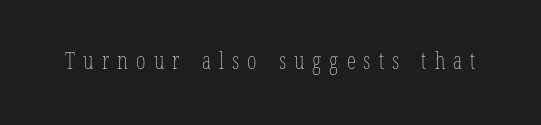
The image shows 23 px text type; set unusually wide letter spacing (+0.35 em), not underlined.
